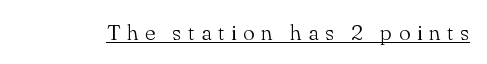
{"italic": "no", "bold": "no", "underline": "yes", "letter_spacing": "wide", "letter_spacing_em": 0.29, "glyph_px": 22}
